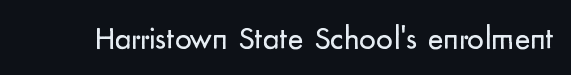
Q: Is the text bold? A: No.
Q: Is the text italic (slanted)? A: No, it is upright.
Q: Is the typeface a serif or a sans-serif typeface? A: Sans-serif.
Q: Is the text underlined? A: No.
Q: Is the spacing between letters normal or unusually wide? A: Normal.
Q: Width (condensed, normal, or wide)? A: Normal.
Q: Stroke contrast? A: Low.
Q: x-height? A: Small.
Q: Monospaced? A: No.
